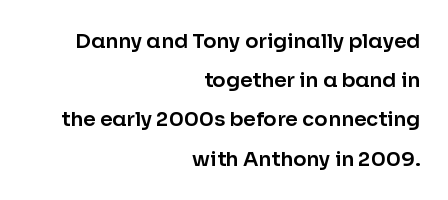
Baseline-to-baseline distance is far greater than the letter height. If you drew a line through each stem, it would be perfectly vertical. Right-aligned paragraph, ragged on the left. Words float on clear page, feet unadorned. Characters follow at the spacing the type designer built in.
